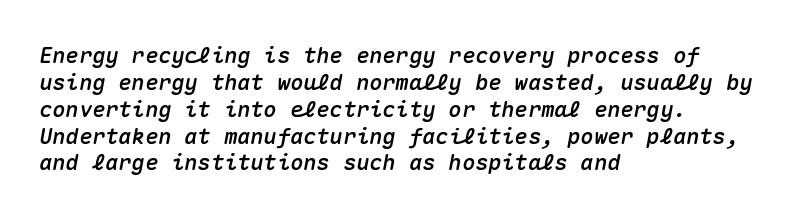
The image shows 22 px text type, italic (leaning right); set left-aligned, line spacing 1.22x, normal letter spacing, not underlined.
